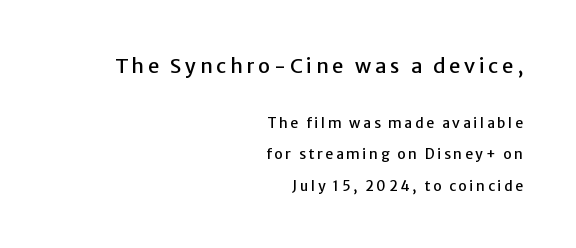
Q: Is the text italic (slanted)? A: No, it is upright.
Q: Is the text underlined? A: No.
Q: How is the paragraph aligned? A: Right-aligned.
Q: Is the spacing between lines tight, normal or loose? A: Loose.
Q: Which block of text is set in a larger size, the first (top) or the second (bottom)? A: The first (top) one.
